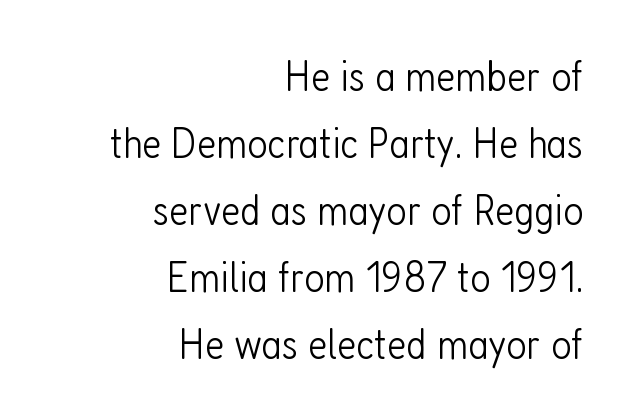
The image shows 44 px light, condensed sans-serif type, upright; set right-aligned, normal line spacing (1.52x), normal letter spacing, not underlined; low stroke contrast and a medium x-height.
